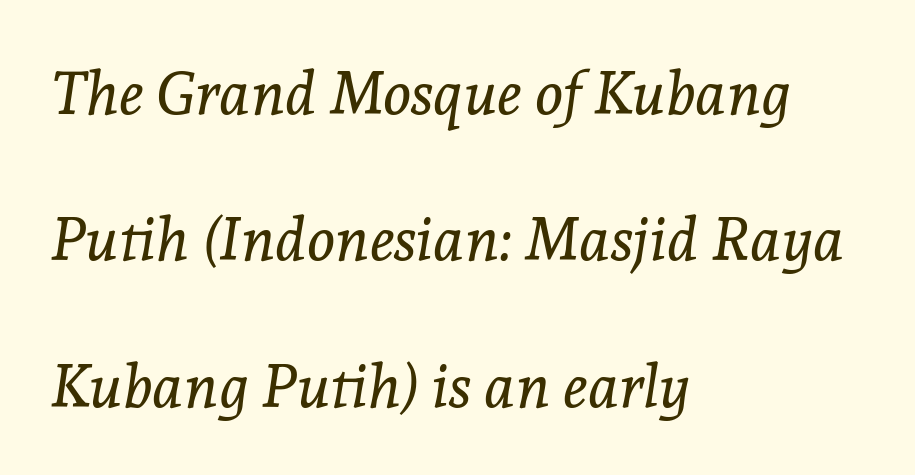
{"serif": "yes", "italic": "yes", "lean": "right", "slant_degrees": 8, "bold": "no", "weight": "regular", "width": "normal", "x_height": "medium", "monospaced": "no", "underline": "no", "align": "left", "line_spacing": "loose", "line_spacing_ratio": 2.44, "letter_spacing": "normal", "letter_spacing_em": 0.0, "glyph_px": 60}
